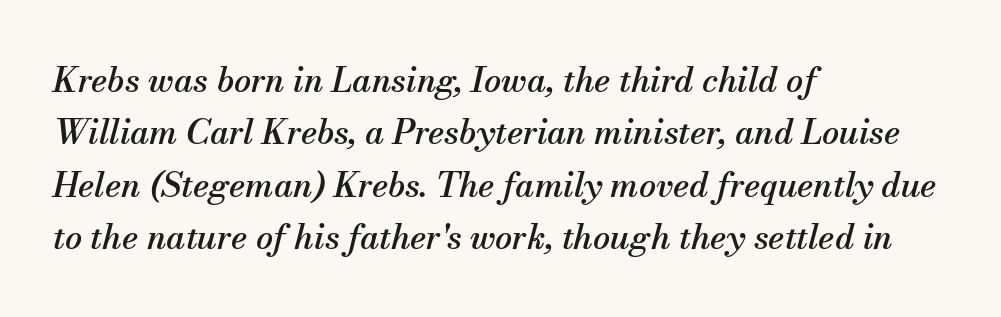
The image shows 34 px serif type, italic (leaning right); set left-aligned, normal line spacing (1.54x), normal letter spacing, not underlined; medium stroke contrast and a small x-height.
